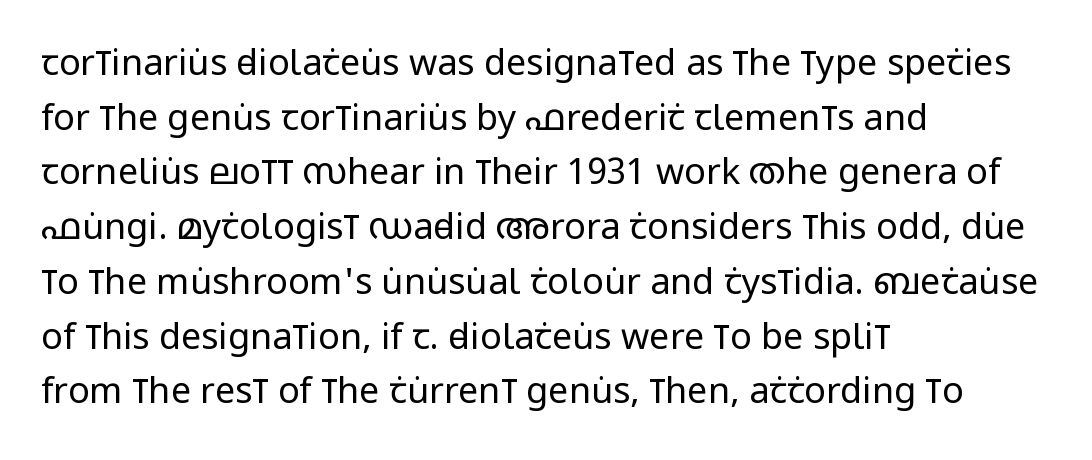
Q: Is the text bold? A: No.
Q: Is the text italic (slanted)? A: No, it is upright.
Q: Is the typeface a serif or a sans-serif typeface? A: Sans-serif.
Q: Is the text underlined? A: No.
Q: How is the paragraph aligned? A: Left-aligned.
Q: Is the spacing between letters normal or unusually wide? A: Normal.
Q: Is the spacing between lines tight, normal or loose? A: Normal.
Q: Width (condensed, normal, or wide)? A: Condensed.
Q: Stroke contrast? A: Low.
Q: x-height? A: Large.
Q: Monospaced? A: No.
